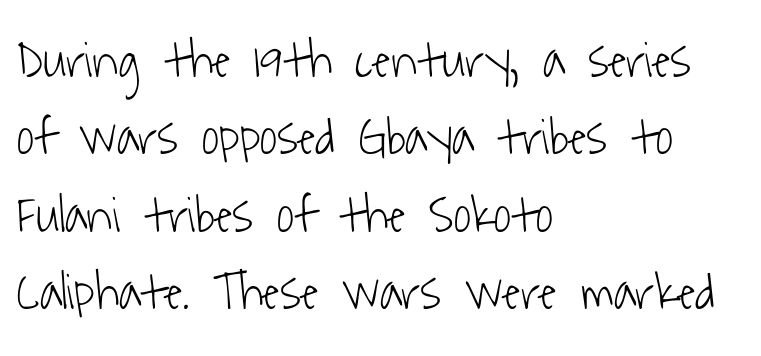
Regarding serifs, this sample does without them. The words here are not underlined. The typesetter chose a ragged-right arrangement here. Tracking here is standard; glyphs follow each other at the usual distance. These lines are rendered in a variable-pitch font. Interline gaps are of average width in this sample.
